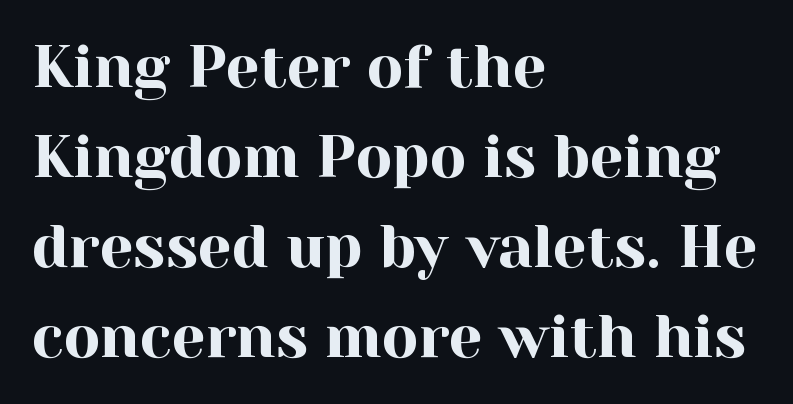
{"serif": "yes", "italic": "no", "width": "normal", "x_height": "medium", "monospaced": "no", "underline": "no", "align": "left", "line_spacing": "normal", "line_spacing_ratio": 1.5, "letter_spacing": "normal", "letter_spacing_em": 0.0, "glyph_px": 60}
